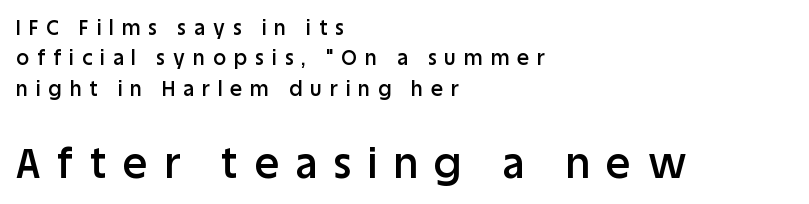
Regarding serifs, this sample does without them. A normal amount of white space separates one row of letters from the next. Heft: intermediate — a semibold. The letters in the lower block stand taller than those in the block above.
